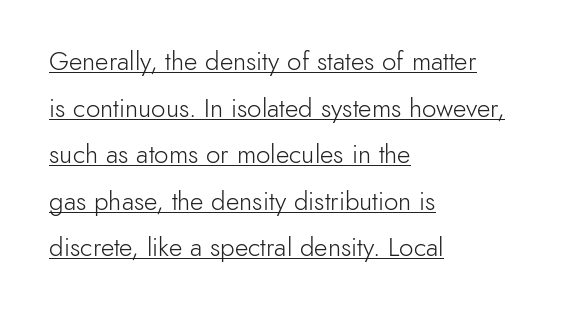
The image shows 26 px text type, upright; set left-aligned, line spacing 1.79x, normal letter spacing, underlined.
